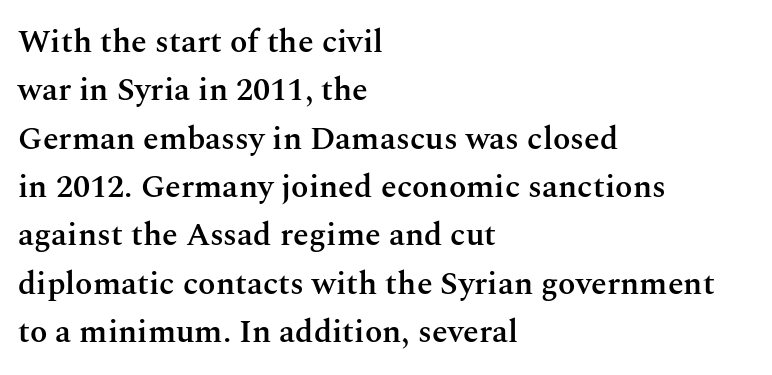
{"serif": "yes", "italic": "no", "bold": "semi", "weight": "semibold", "width": "normal", "stroke_contrast": "medium", "x_height": "medium", "monospaced": "no", "underline": "no", "align": "left", "line_spacing": "normal", "line_spacing_ratio": 1.51, "letter_spacing": "normal", "letter_spacing_em": 0.0, "glyph_px": 32}
